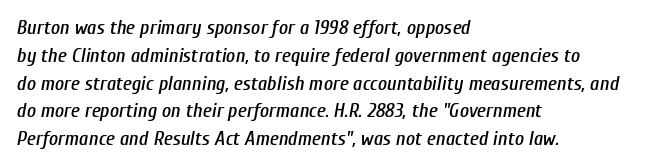
The image shows 20 px text type, italic (leaning right); set left-aligned, normal line spacing (1.39x), normal letter spacing, not underlined.
